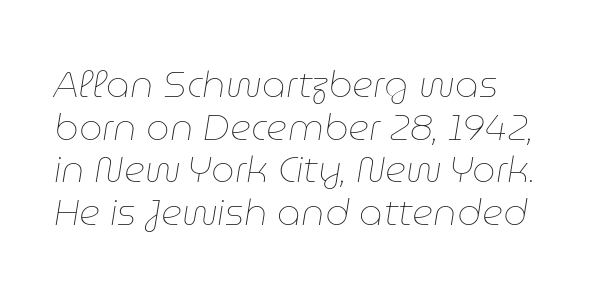
The image shows 37 px thin type, italic (leaning right); set left-aligned, tight line spacing (1.15x), normal letter spacing, not underlined; low stroke contrast and a medium x-height.
